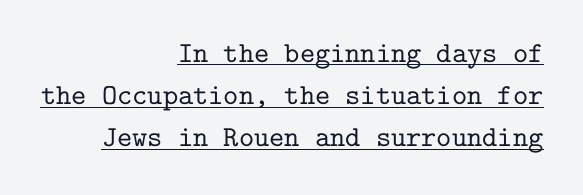
The image shows 29 px serif type, upright, monospaced; set right-aligned, normal line spacing (1.45x), normal letter spacing, underlined; low stroke contrast and a medium x-height.
